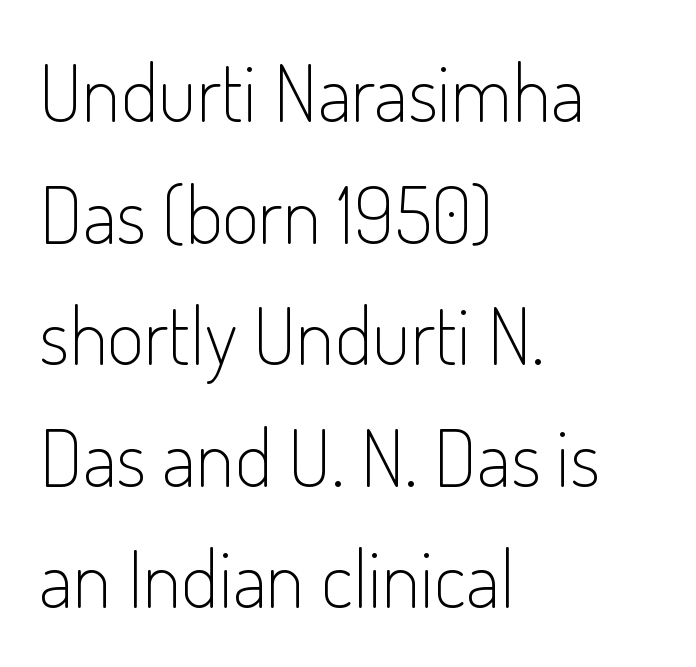
Q: Is the text bold? A: No.
Q: Is the text italic (slanted)? A: No, it is upright.
Q: Is the typeface a serif or a sans-serif typeface? A: Sans-serif.
Q: Is the text underlined? A: No.
Q: How is the paragraph aligned? A: Left-aligned.
Q: Is the spacing between letters normal or unusually wide? A: Normal.
Q: Is the spacing between lines tight, normal or loose? A: Normal.
Q: Width (condensed, normal, or wide)? A: Condensed.
Q: Stroke contrast? A: Low.
Q: x-height? A: Small.
Q: Monospaced? A: No.
